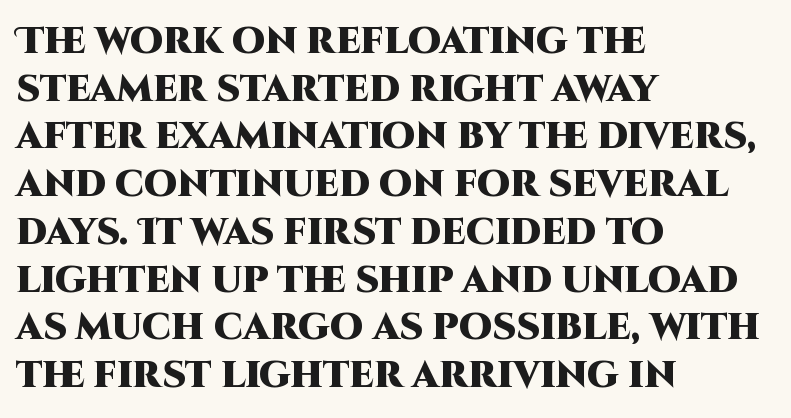
Q: Is the text bold? A: Yes.
Q: Is the text italic (slanted)? A: No, it is upright.
Q: Is the typeface a serif or a sans-serif typeface? A: Sans-serif.
Q: Is the text underlined? A: No.
Q: How is the paragraph aligned? A: Left-aligned.
Q: Is the spacing between letters normal or unusually wide? A: Normal.
Q: Is the spacing between lines tight, normal or loose? A: Normal.
Q: Width (condensed, normal, or wide)? A: Normal.
Q: Stroke contrast? A: High.
Q: x-height? A: Large.
Q: Monospaced? A: No.
